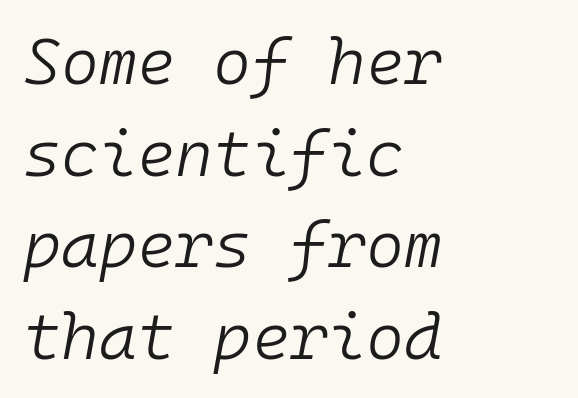
The image shows 65 px light type, italic (leaning right), monospaced; set left-aligned, normal line spacing (1.41x), normal letter spacing, not underlined; low stroke contrast and a medium x-height.
